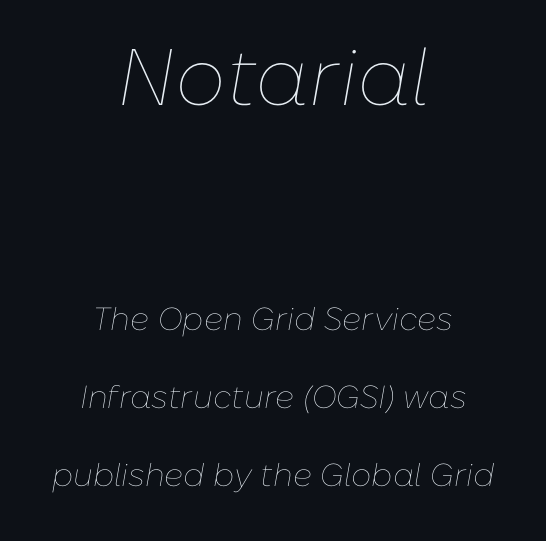
Unbolded letterforms with no extra heft. Successive baselines arrive slowly, with a big drop between each. The text carries the slant typical of an italic or oblique font. Letters rest on an invisible, unmarked baseline. The letters in the upper block stand taller than those in the block below. Spacing verdict: proportional, widths tailored to each character.
